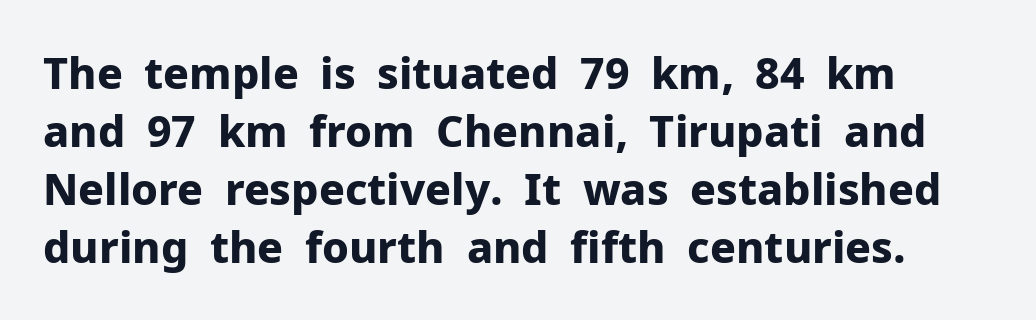
The image shows 43 px bold sans-serif type, upright; set left-aligned, normal line spacing (1.35x), normal letter spacing, not underlined; low stroke contrast and a medium x-height.
